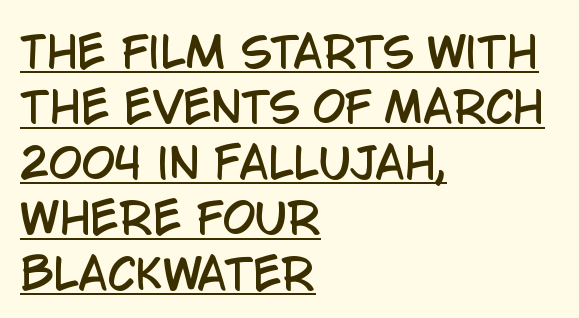
Q: Is the text italic (slanted)? A: No, it is upright.
Q: Is the typeface a serif or a sans-serif typeface? A: Sans-serif.
Q: Is the text underlined? A: Yes.
Q: How is the paragraph aligned? A: Left-aligned.
Q: Is the spacing between letters normal or unusually wide? A: Normal.
Q: Is the spacing between lines tight, normal or loose? A: Normal.
Q: Width (condensed, normal, or wide)? A: Condensed.
Q: Stroke contrast? A: Low.
Q: x-height? A: Large.
Q: Monospaced? A: No.
